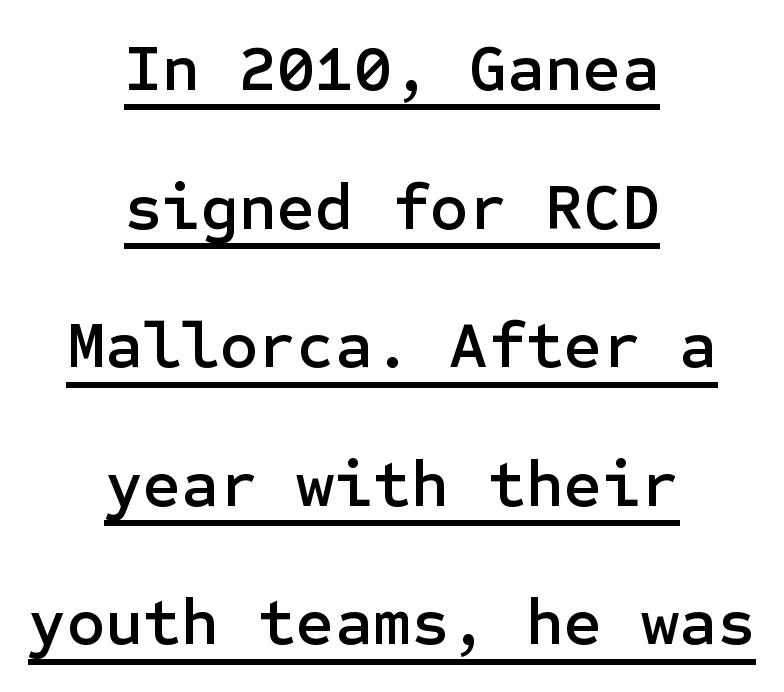
The image shows 66 px sans-serif type, upright; set centered, loose line spacing (2.1x), normal letter spacing, underlined; low stroke contrast and a medium x-height.
